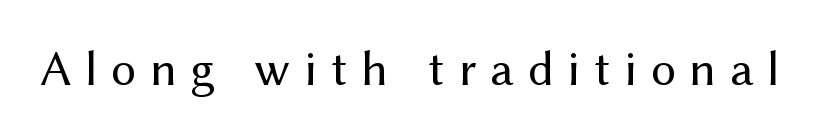
Is the letter spacing exaggerated? Yes — the characters are pushed far apart. Weight: in the light-to-regular range. Unmarked baselines from the first word to the last. Do the letters lean? They stand straight. Think of a printed novel: that variable character pitch is what you see here. Font category for this specimen: sans-serif.
